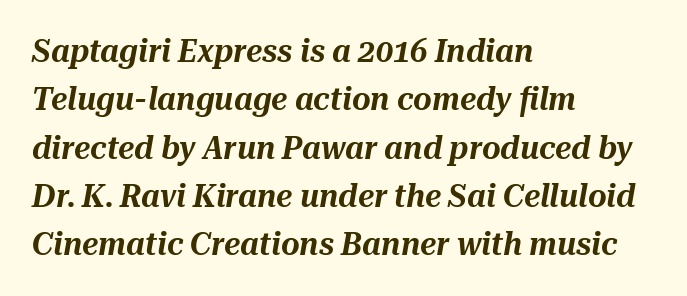
{"italic": "yes", "lean": "right", "slant_degrees": 10, "width": "normal", "stroke_contrast": "medium", "x_height": "medium", "monospaced": "no", "underline": "no", "align": "left", "line_spacing": "normal", "line_spacing_ratio": 1.51, "letter_spacing": "normal", "letter_spacing_em": 0.0, "glyph_px": 32}
